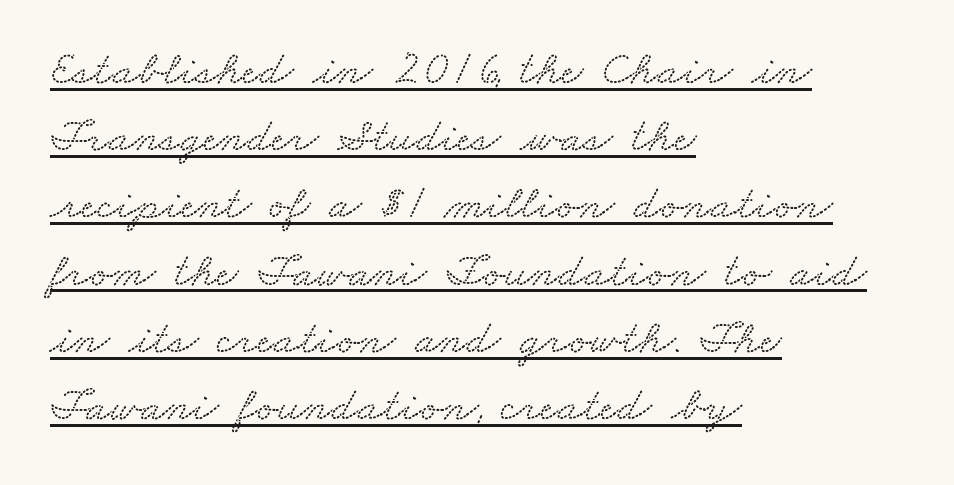
The letters advance in unequal steps, a hallmark of proportional type. You can tell from the footed stems that serif type was used. The space between consecutive lines is moderate. The paragraph shown leans on its left margin.
